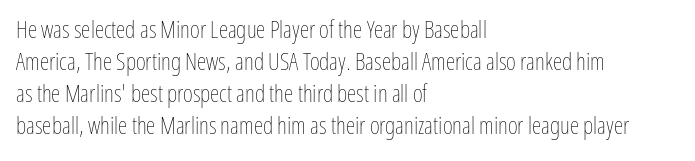
The strip under each line holds only bare page. You could call the tracking neutral — neither tight nor loose. Where is the straight margin? On the left. Upright lettering throughout. The weight tops out at a normal text grade.
